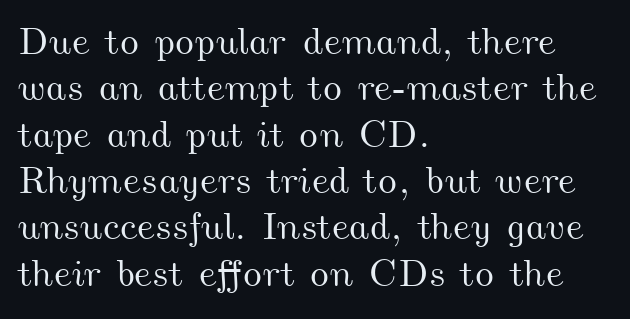
{"width": "wide", "stroke_contrast": "medium", "x_height": "small", "monospaced": "no", "underline": "no", "align": "left", "line_spacing_ratio": 1.22, "letter_spacing": "normal", "letter_spacing_em": 0.0, "glyph_px": 38}
